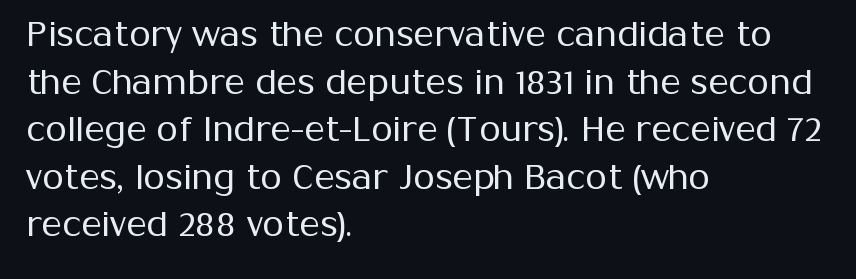
Vertical strokes here are truly vertical. Nothing sits at the stroke ends, so this counts as sans-serif. Vertical spacing — default. The passage shown is typed in a proportional face where columns would drift.
